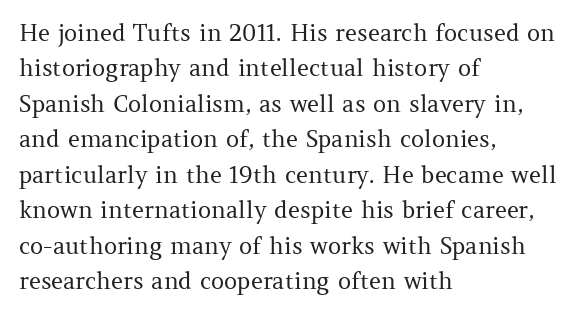
{"italic": "no", "bold": "no", "underline": "no", "align": "left", "line_spacing": "normal", "line_spacing_ratio": 1.54, "letter_spacing": "normal", "letter_spacing_em": 0.0, "glyph_px": 23}
